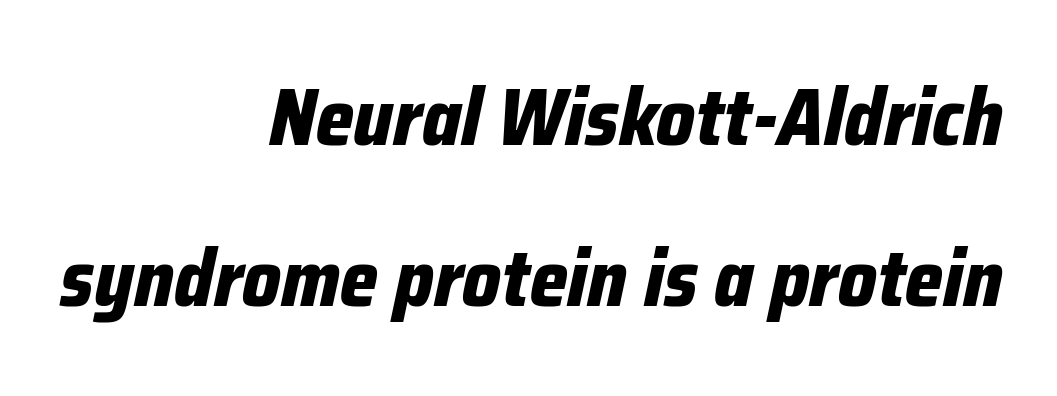
Q: Is the text bold? A: Yes.
Q: Is the text italic (slanted)? A: Yes, it leans right by about 12 degrees.
Q: Is the text underlined? A: No.
Q: How is the paragraph aligned? A: Right-aligned.
Q: Is the spacing between letters normal or unusually wide? A: Normal.
Q: Is the spacing between lines tight, normal or loose? A: Loose.
Q: Width (condensed, normal, or wide)? A: Condensed.
Q: Stroke contrast? A: Low.
Q: x-height? A: Medium.
Q: Monospaced? A: No.
